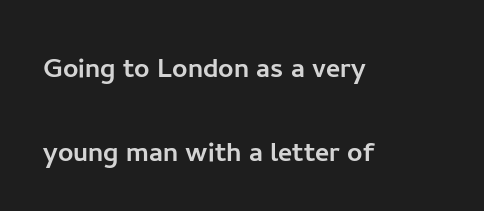
{"serif": "no", "italic": "no", "width": "normal", "stroke_contrast": "low", "x_height": "medium", "monospaced": "no", "underline": "no", "align": "left", "line_spacing": "loose", "line_spacing_ratio": 2.47, "letter_spacing": "normal", "letter_spacing_em": 0.0, "glyph_px": 34}
